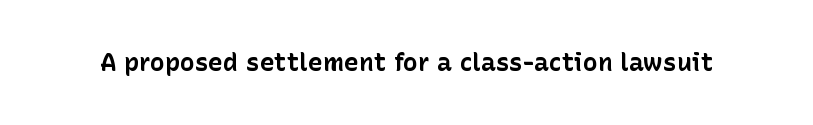
{"italic": "no", "bold": "yes", "underline": "no", "letter_spacing": "normal", "letter_spacing_em": 0.0, "glyph_px": 25}
